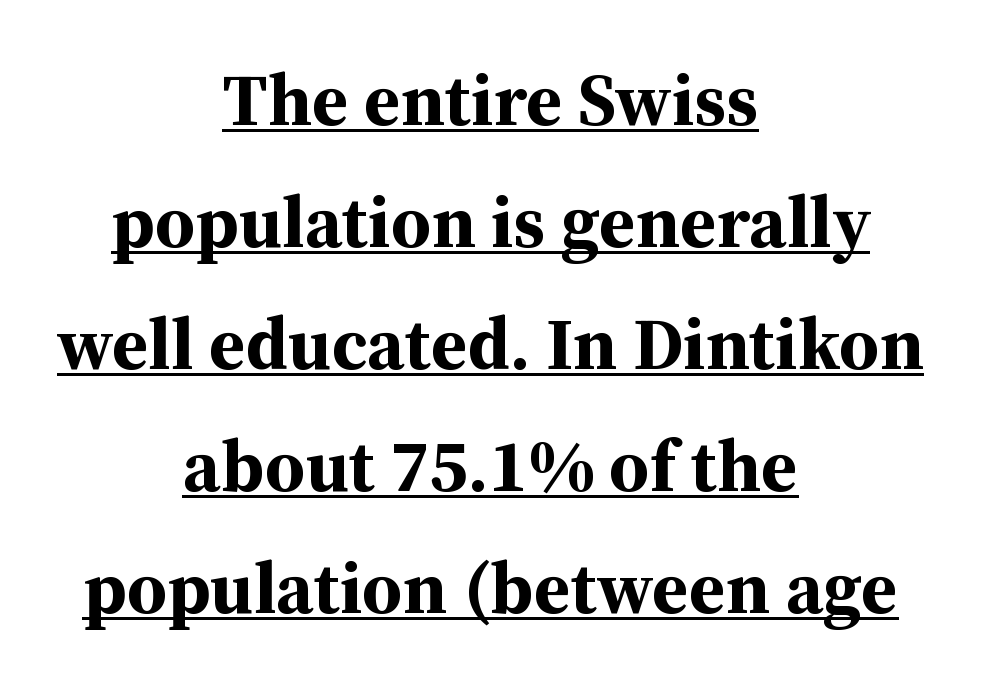
{"serif": "yes", "italic": "no", "bold": "yes", "weight": "bold", "width": "normal", "stroke_contrast": "medium", "x_height": "medium", "monospaced": "no", "underline": "yes", "align": "center", "line_spacing": "normal", "line_spacing_ratio": 1.65, "letter_spacing": "normal", "letter_spacing_em": 0.0, "glyph_px": 74}
